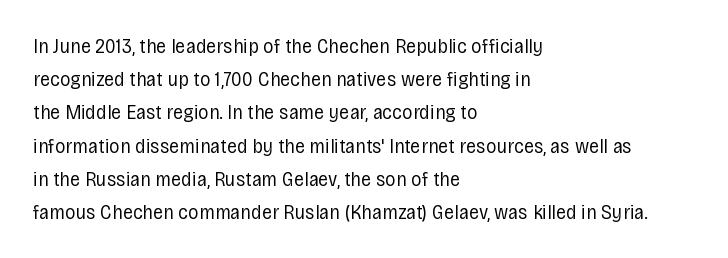
The face looks like a standard text weight, possibly lighter. Short and long lines alike share a common starting point at left. Vertically, the passage feels balanced, rows spaced as you'd expect. A bare baseline throughout the passage. Here the glyphs are tracked normally, forming tight word shapes.
